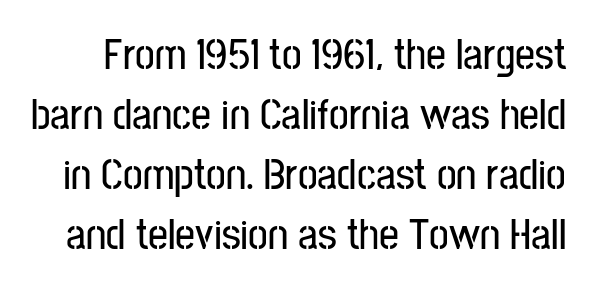
The image shows 44 px condensed sans-serif type, upright; set normal line spacing (1.36x), normal letter spacing, not underlined; low stroke contrast and a medium x-height.
